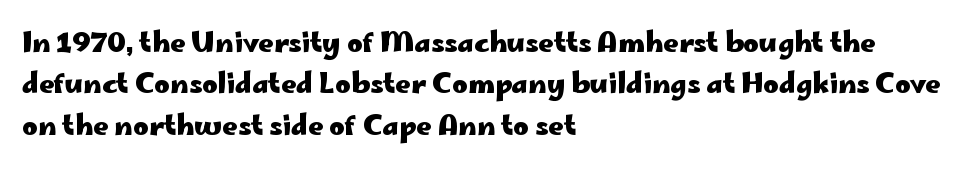
{"italic": "no", "bold": "yes", "underline": "no", "align": "left", "line_spacing": "normal", "line_spacing_ratio": 1.53, "letter_spacing": "normal", "letter_spacing_em": 0.0, "glyph_px": 27}
